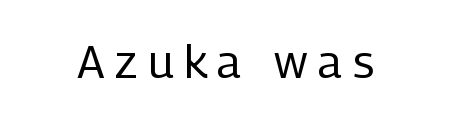
The image shows 46 px regular-weight, condensed sans-serif type, upright; set unusually wide letter spacing (+0.23 em), not underlined; low stroke contrast and a medium x-height.
